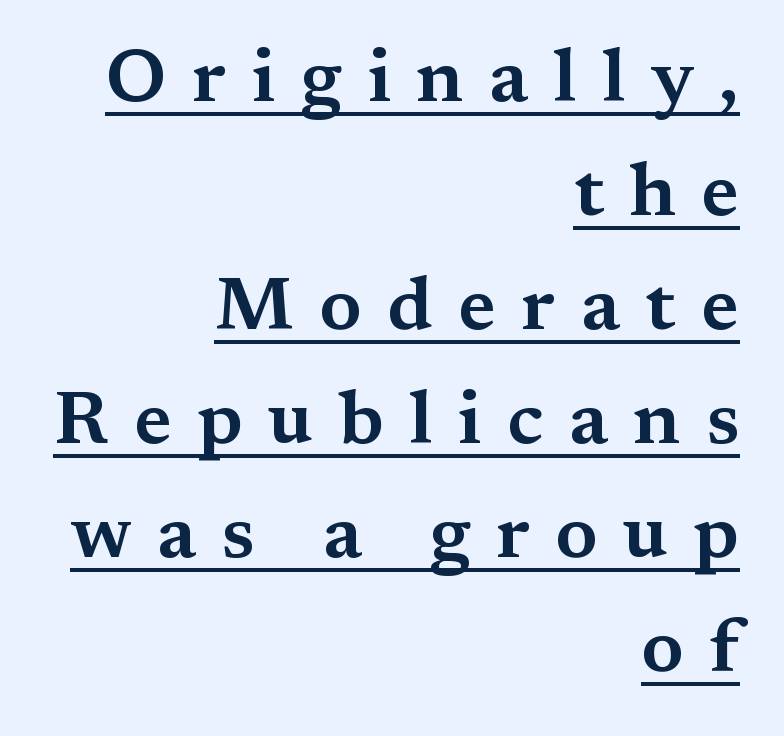
Q: Is the text italic (slanted)? A: No, it is upright.
Q: Is the typeface a serif or a sans-serif typeface? A: Serif.
Q: Is the text underlined? A: Yes.
Q: How is the paragraph aligned? A: Right-aligned.
Q: Is the spacing between letters normal or unusually wide? A: Unusually wide.
Q: Is the spacing between lines tight, normal or loose? A: Normal.
Q: Width (condensed, normal, or wide)? A: Wide.
Q: Stroke contrast? A: Medium.
Q: x-height? A: Medium.
Q: Monospaced? A: No.
